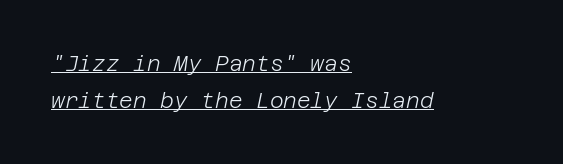
Q: Is the text bold? A: No.
Q: Is the text italic (slanted)? A: Yes, it leans right by about 12 degrees.
Q: Is the text underlined? A: Yes.
Q: How is the paragraph aligned? A: Left-aligned.
Q: Is the spacing between letters normal or unusually wide? A: Normal.
